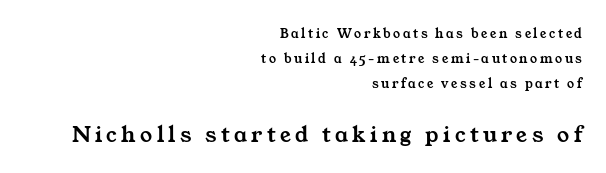
The image shows 24 px text type; set right-aligned, line spacing 1.8x, not underlined; the second (bottom) block is 1.71x larger.
